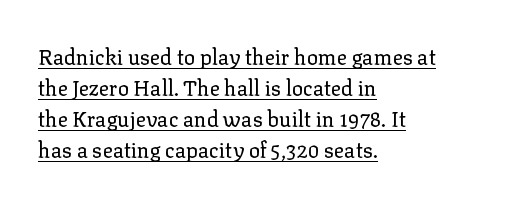
Q: Is the text bold? A: No.
Q: Is the text italic (slanted)? A: No, it is upright.
Q: Is the text underlined? A: Yes.
Q: How is the paragraph aligned? A: Left-aligned.
Q: Is the spacing between letters normal or unusually wide? A: Normal.
Q: Is the spacing between lines tight, normal or loose? A: Normal.
